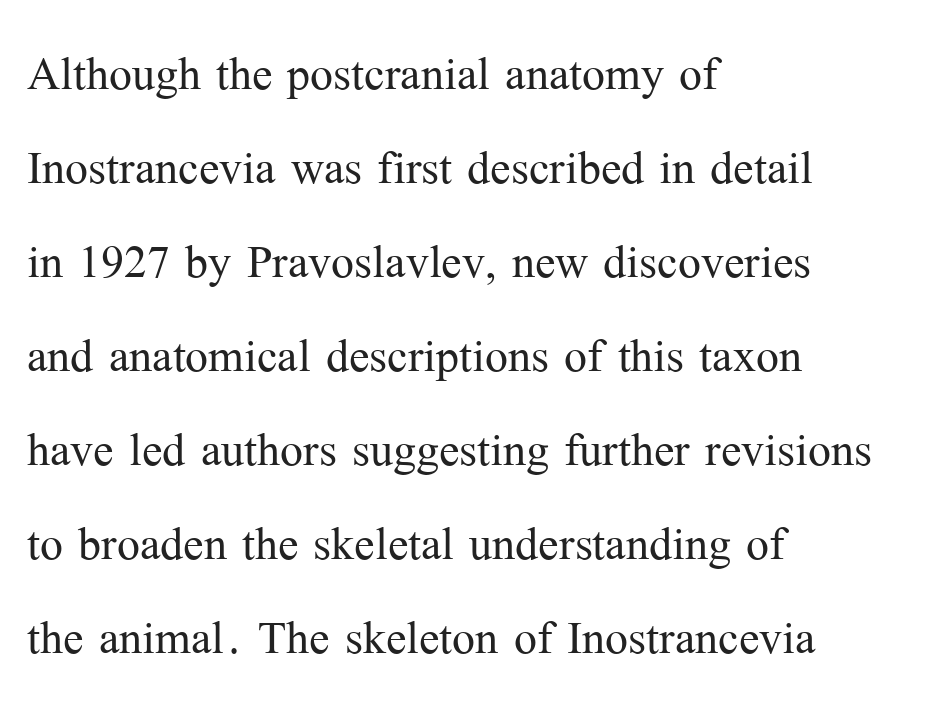
Q: Is the text bold? A: No.
Q: Is the text italic (slanted)? A: No, it is upright.
Q: Is the typeface a serif or a sans-serif typeface? A: Serif.
Q: Is the text underlined? A: No.
Q: How is the paragraph aligned? A: Left-aligned.
Q: Is the spacing between letters normal or unusually wide? A: Normal.
Q: Is the spacing between lines tight, normal or loose? A: Normal.
Q: Width (condensed, normal, or wide)? A: Normal.
Q: Stroke contrast? A: Medium.
Q: x-height? A: Medium.
Q: Monospaced? A: No.
